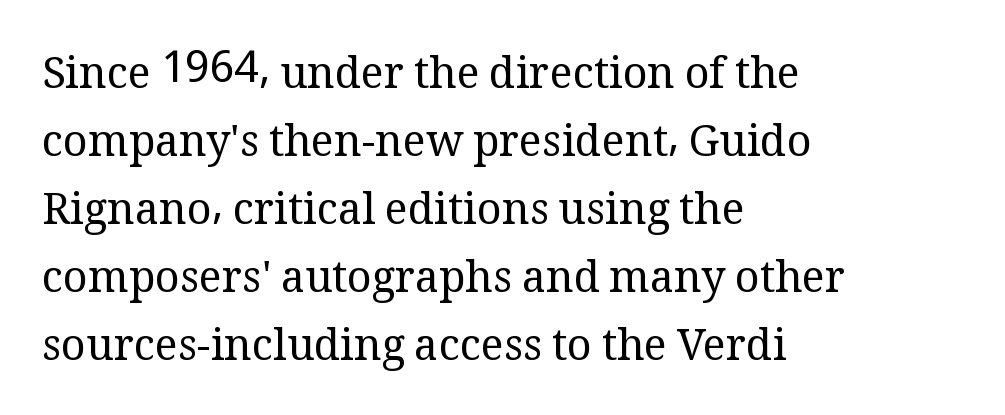
Q: Is the text bold? A: No.
Q: Is the text italic (slanted)? A: No, it is upright.
Q: Is the typeface a serif or a sans-serif typeface? A: Serif.
Q: Is the text underlined? A: No.
Q: How is the paragraph aligned? A: Left-aligned.
Q: Is the spacing between letters normal or unusually wide? A: Normal.
Q: Is the spacing between lines tight, normal or loose? A: Normal.
Q: Width (condensed, normal, or wide)? A: Normal.
Q: Stroke contrast? A: Medium.
Q: x-height? A: Medium.
Q: Monospaced? A: No.
